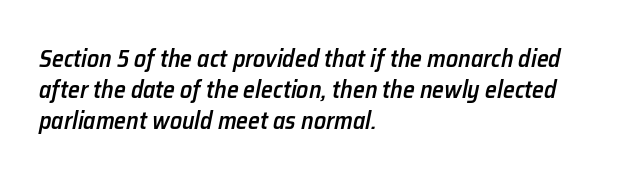
Q: Is the text bold? A: Semi-bold.
Q: Is the text italic (slanted)? A: Yes, it leans right by about 12 degrees.
Q: Is the text underlined? A: No.
Q: How is the paragraph aligned? A: Left-aligned.
Q: Is the spacing between letters normal or unusually wide? A: Normal.
Q: Is the spacing between lines tight, normal or loose? A: Normal.
